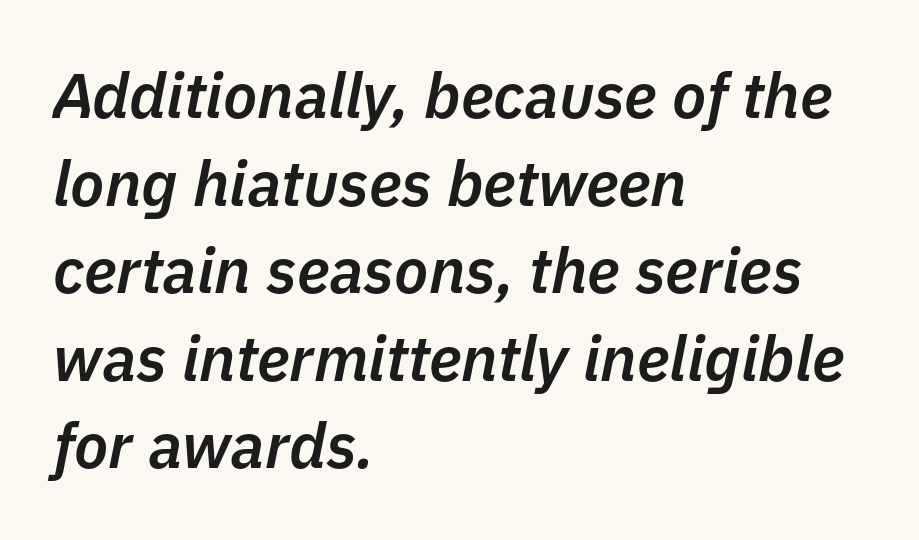
Spacing verdict: proportional, widths tailored to each character. Decoration check: the copy has no underline. Is the type slanted? Yes — the strokes lean at a clear angle. Caption: multi-line text, flush left, ragged right.
